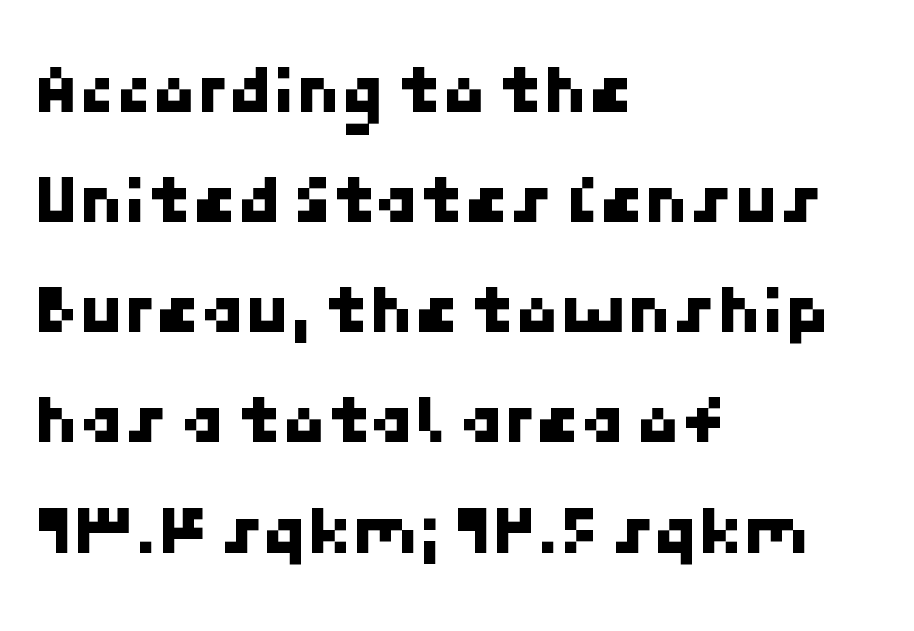
The image shows 72 px sans-serif type; set left-aligned, normal line spacing (1.53x), normal letter spacing, not underlined; low stroke contrast and a medium x-height.
